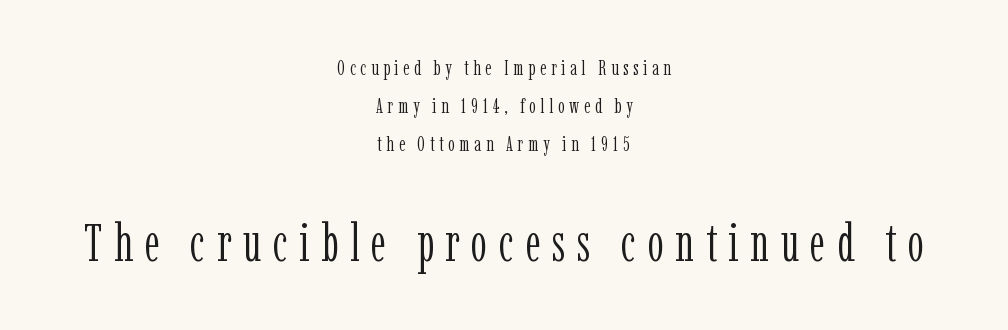
{"serif": "yes", "italic": "no", "bold": "no", "weight": "light", "width": "condensed", "stroke_contrast": "low", "x_height": "medium", "monospaced": "no", "underline": "no", "align": "center", "line_spacing_ratio": 1.82, "letter_spacing": "wide", "letter_spacing_em": 0.22, "larger_block": "second", "size_ratio": 2.48, "glyph_px": 52}
